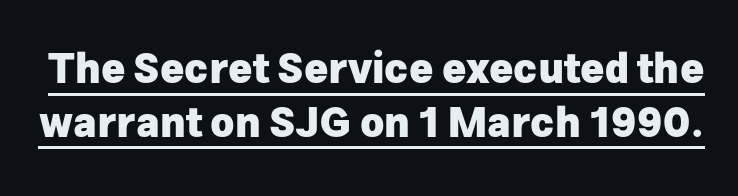
{"serif": "no", "italic": "no", "bold": "yes", "weight": "heavy", "width": "normal", "stroke_contrast": "low", "x_height": "medium", "monospaced": "no", "underline": "yes", "line_spacing": "normal", "line_spacing_ratio": 1.31, "letter_spacing": "normal", "letter_spacing_em": 0.0, "glyph_px": 41}
